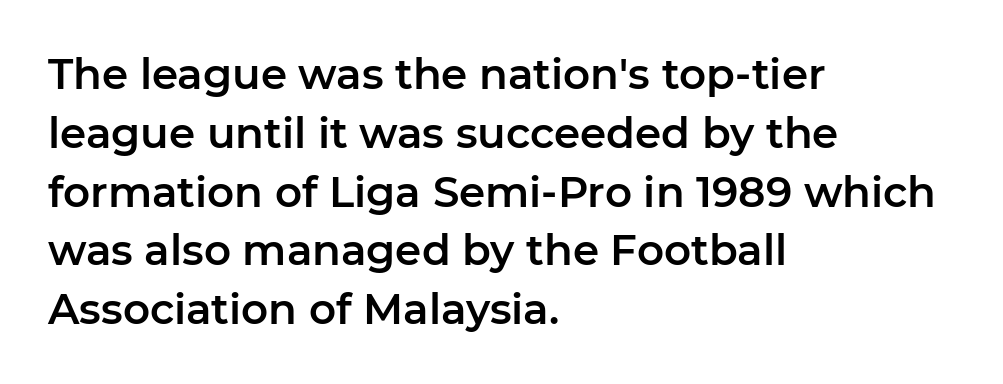
Notice how the passage keeps a crisp vertical edge on the left only. Inter-character spacing is left at the font's built-in metrics. Every character sits straight up, as roman type does. The specimen omits any rule beneath the text block's lines. Each letter keeps its own natural width here, so spacing adapts to shape. What's the leading like? Ordinary, nothing unusual.
